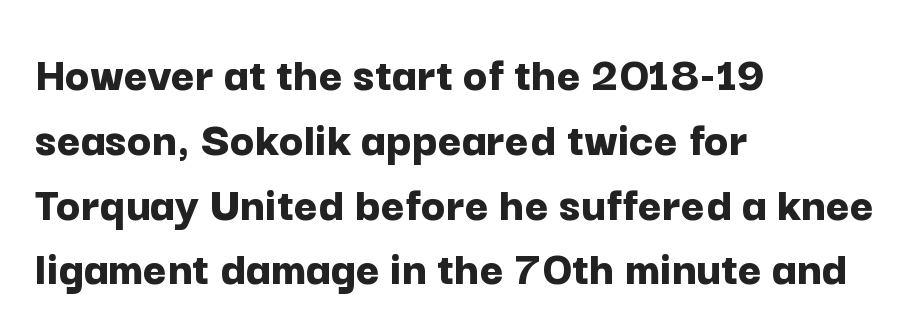
Q: Is the text bold? A: Yes.
Q: Is the text italic (slanted)? A: No, it is upright.
Q: Is the typeface a serif or a sans-serif typeface? A: Sans-serif.
Q: Is the text underlined? A: No.
Q: How is the paragraph aligned? A: Left-aligned.
Q: Is the spacing between letters normal or unusually wide? A: Normal.
Q: Is the spacing between lines tight, normal or loose? A: Normal.
Q: Width (condensed, normal, or wide)? A: Normal.
Q: Stroke contrast? A: Low.
Q: x-height? A: Medium.
Q: Monospaced? A: No.
